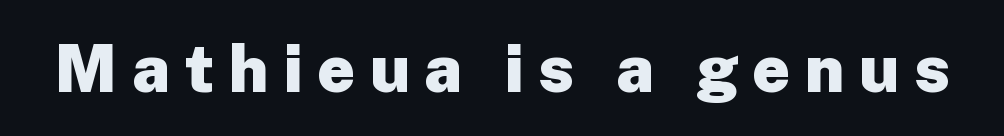
Nope, not italic — everything's standing straight. Think of a printed novel: that variable character pitch is what you see here. Classification — sans serif. Nobody drew a line under any word here. Thick stems and heavy bowls — unmistakably bold. Short note: letters widely spaced.
